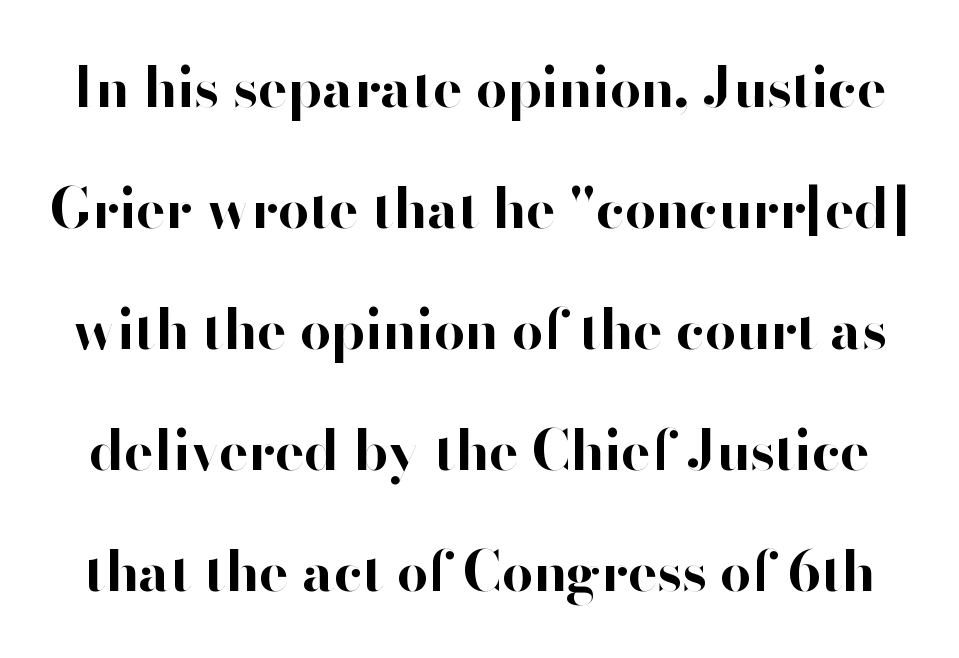
The image shows 55 px bold sans-serif type, upright; set loose line spacing (2.2x), normal letter spacing, not underlined; high stroke contrast and a small x-height.
